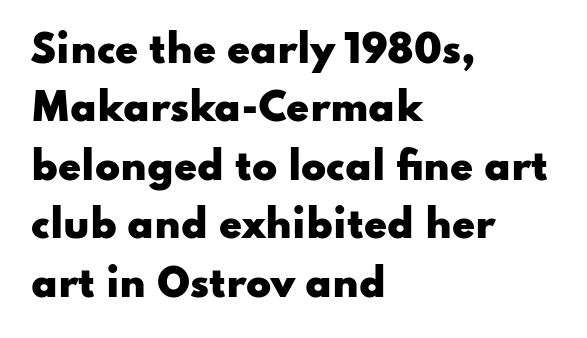
{"serif": "no", "italic": "no", "bold": "yes", "weight": "heavy", "width": "wide", "stroke_contrast": "low", "x_height": "small", "monospaced": "no", "underline": "no", "align": "left", "line_spacing": "normal", "line_spacing_ratio": 1.58, "letter_spacing": "normal", "letter_spacing_em": 0.0, "glyph_px": 37}
